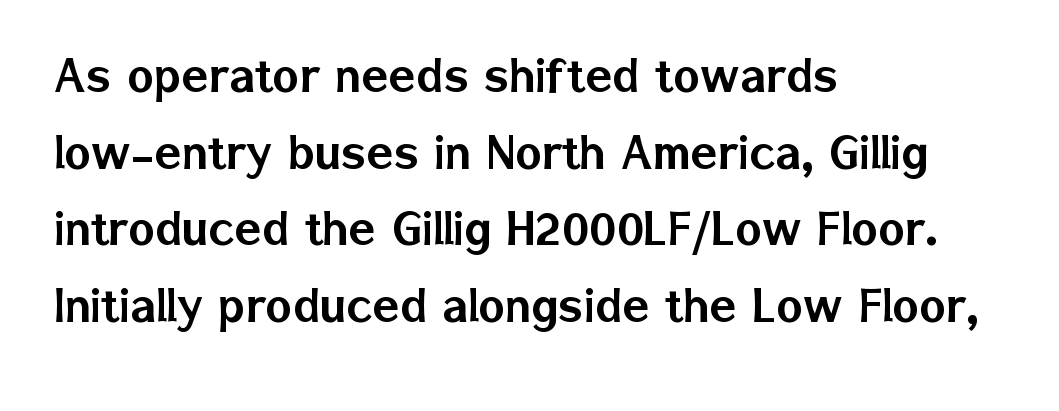
The image shows 56 px sans-serif type, upright; set left-aligned, normal line spacing (1.37x), normal letter spacing, not underlined; low stroke contrast and a medium x-height.
